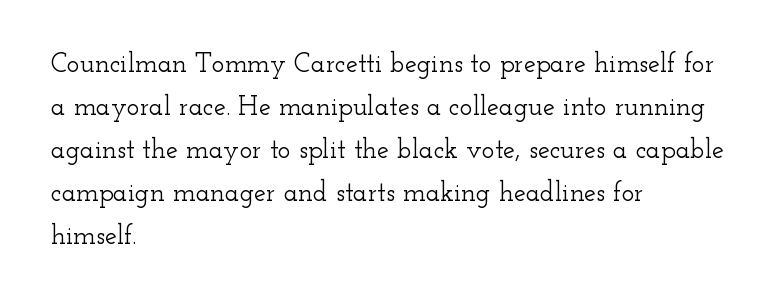
Q: Is the text italic (slanted)? A: No, it is upright.
Q: Is the text underlined? A: No.
Q: How is the paragraph aligned? A: Left-aligned.
Q: Is the spacing between letters normal or unusually wide? A: Normal.
Q: Is the spacing between lines tight, normal or loose? A: Normal.
